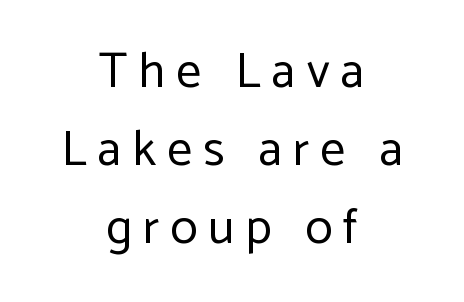
{"serif": "no", "italic": "no", "bold": "no", "weight": "regular", "width": "normal", "stroke_contrast": "low", "x_height": "medium", "monospaced": "no", "underline": "no", "align": "center", "line_spacing": "normal", "line_spacing_ratio": 1.56, "letter_spacing": "wide", "letter_spacing_em": 0.22, "glyph_px": 50}
